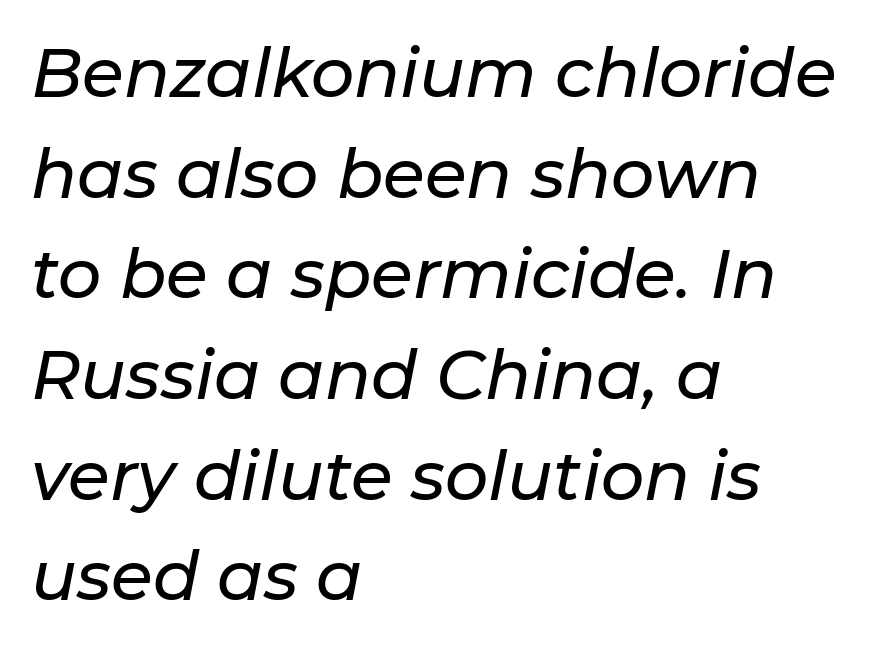
Q: Is the text italic (slanted)? A: Yes, it leans right by about 11 degrees.
Q: Is the text underlined? A: No.
Q: How is the paragraph aligned? A: Left-aligned.
Q: Is the spacing between letters normal or unusually wide? A: Normal.
Q: Is the spacing between lines tight, normal or loose? A: Normal.
Q: Width (condensed, normal, or wide)? A: Normal.
Q: Stroke contrast? A: Low.
Q: x-height? A: Medium.
Q: Monospaced? A: No.
